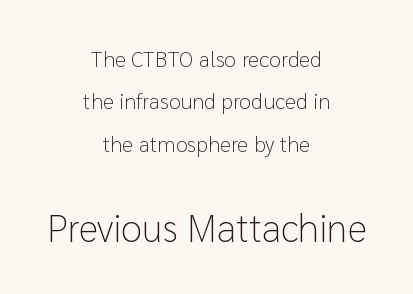
{"serif": "no", "italic": "no", "bold": "no", "weight": "light", "width": "normal", "stroke_contrast": "low", "x_height": "medium", "monospaced": "no", "underline": "no", "align": "center", "line_spacing": "loose", "line_spacing_ratio": 1.93, "letter_spacing": "normal", "letter_spacing_em": 0.0, "larger_block": "second", "size_ratio": 1.73, "glyph_px": 38}
